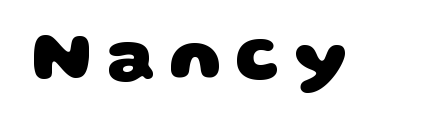
This rendering employs a face without finishing strokes, i.e., a sans-serif. The characters look thick and weighty, a clear bold. Check under the words: just untouched page. Caption: expanded tracking, letters set apart. Think of a printed novel: that variable character pitch is what you see here.
